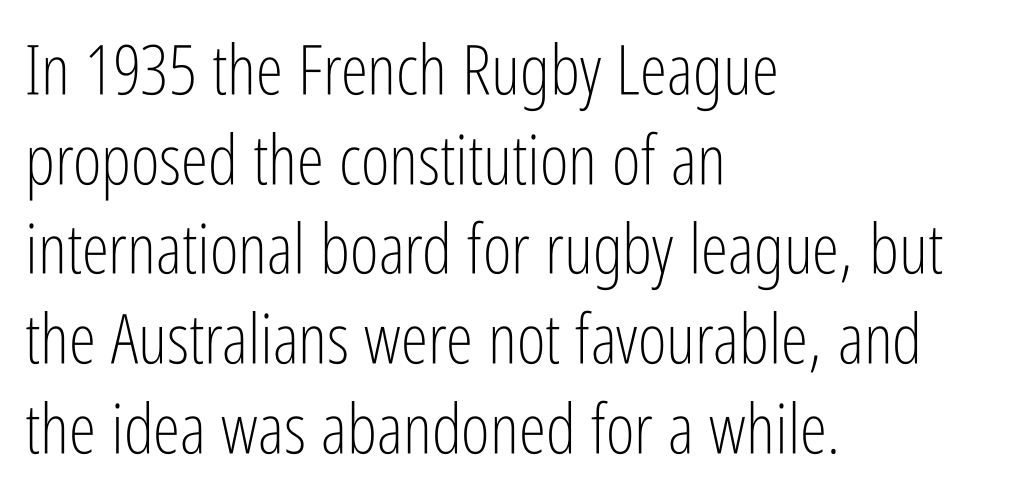
{"serif": "no", "italic": "no", "bold": "no", "weight": "light", "width": "condensed", "stroke_contrast": "low", "x_height": "medium", "monospaced": "no", "underline": "no", "align": "left", "line_spacing": "normal", "line_spacing_ratio": 1.3, "letter_spacing": "normal", "letter_spacing_em": 0.0, "glyph_px": 69}
